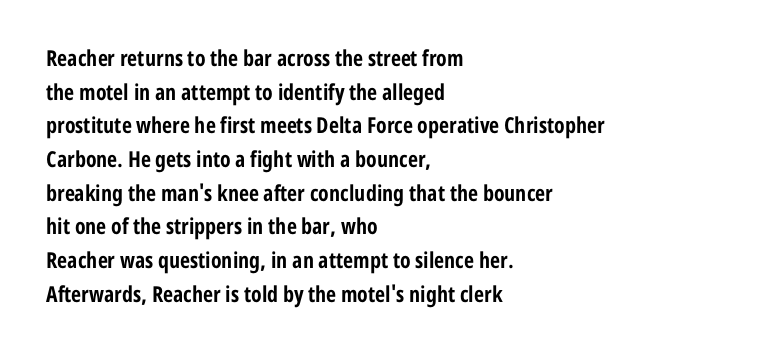
Q: Is the text bold? A: Yes.
Q: Is the text italic (slanted)? A: No, it is upright.
Q: Is the text underlined? A: No.
Q: How is the paragraph aligned? A: Left-aligned.
Q: Is the spacing between letters normal or unusually wide? A: Normal.
Q: Is the spacing between lines tight, normal or loose? A: Normal.
